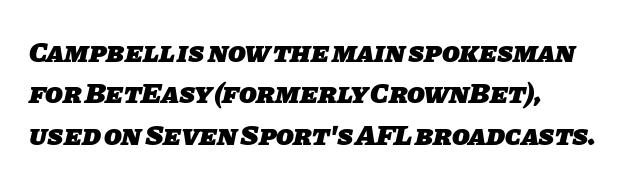
{"bold": "yes", "weight": "heavy", "width": "normal", "stroke_contrast": "low", "x_height": "large", "monospaced": "no", "underline": "no", "align": "left", "line_spacing": "normal", "line_spacing_ratio": 1.43, "letter_spacing": "normal", "letter_spacing_em": 0.0, "glyph_px": 29}
